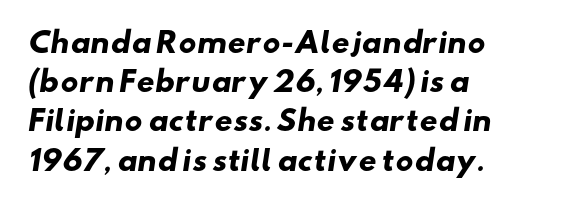
{"serif": "no", "bold": "yes", "weight": "heavy", "width": "wide", "stroke_contrast": "low", "x_height": "small", "monospaced": "no", "underline": "no", "align": "left", "line_spacing": "normal", "line_spacing_ratio": 1.4, "letter_spacing": "normal", "letter_spacing_em": 0.0, "glyph_px": 28}
